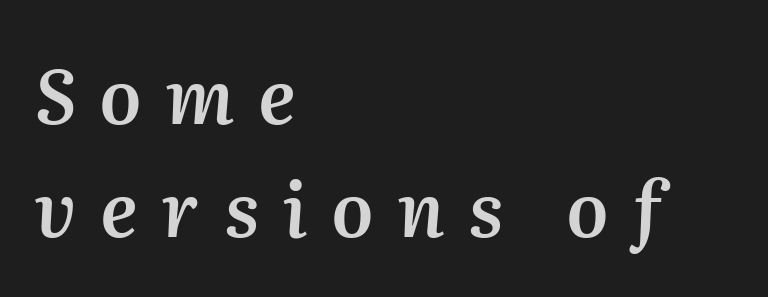
Q: Is the text bold? A: Semi-bold.
Q: Is the text italic (slanted)? A: Yes, it leans right by about 2 degrees.
Q: Is the text underlined? A: No.
Q: How is the paragraph aligned? A: Left-aligned.
Q: Is the spacing between letters normal or unusually wide? A: Unusually wide.
Q: Is the spacing between lines tight, normal or loose? A: Normal.
Q: Width (condensed, normal, or wide)? A: Normal.
Q: Stroke contrast? A: Medium.
Q: x-height? A: Medium.
Q: Monospaced? A: No.
